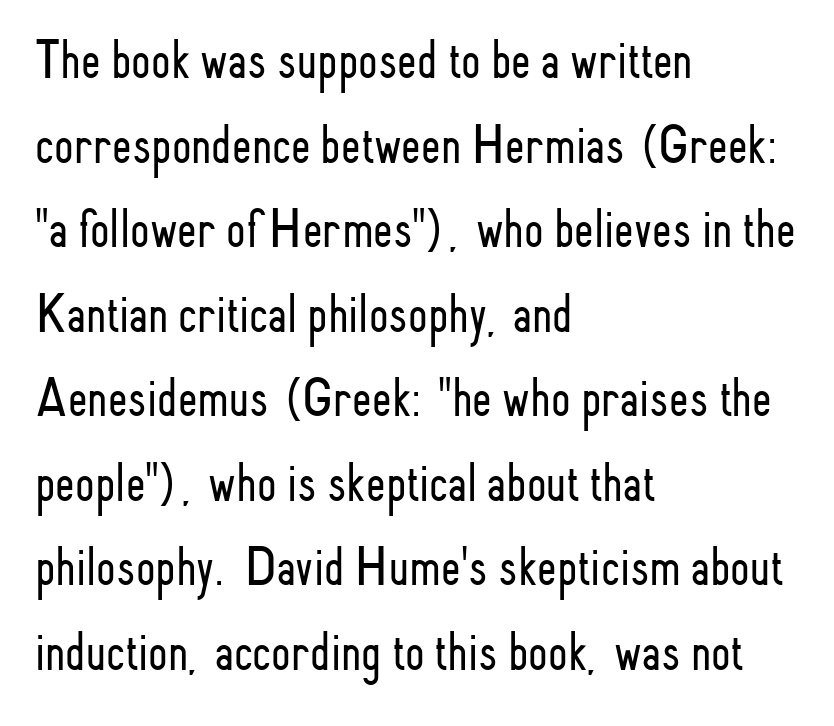
The image shows 56 px light, condensed sans-serif type, upright; set left-aligned, normal line spacing (1.51x), normal letter spacing, not underlined; low stroke contrast and a small x-height.
